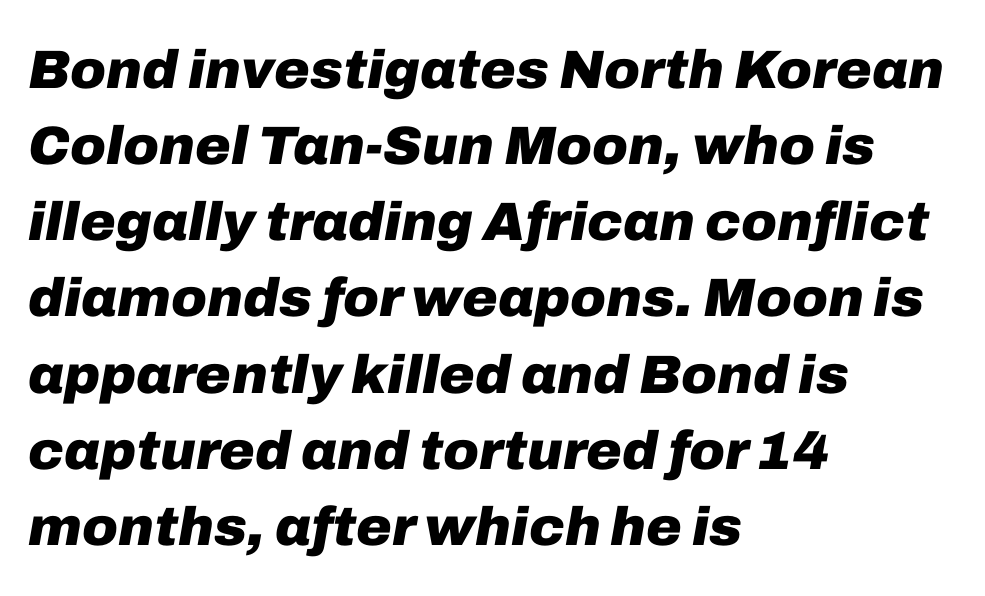
Reading down the column, the eye jumps a familiar distance to each next line. The tracking reads as untouched default to a designer's eye. Underlining? Definitely not there. The rendering anchors every line to the left-hand side. The axis of the letterforms is tilted away from vertical.
